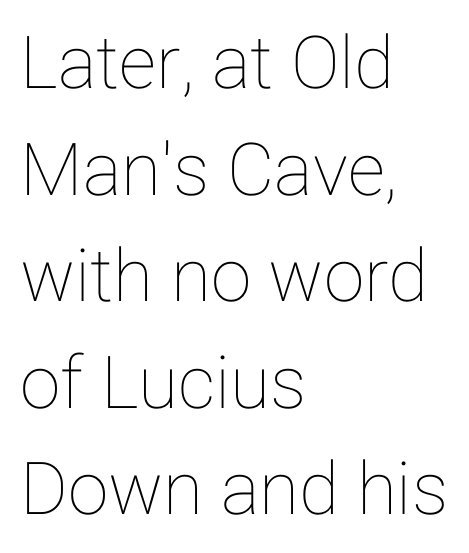
The image shows 73 px text type, upright; set left-aligned, normal line spacing (1.46x), normal letter spacing, not underlined; low stroke contrast and a medium x-height.
